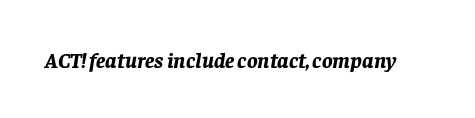
{"italic": "yes", "lean": "right", "slant_degrees": 8, "bold": "yes", "underline": "no", "letter_spacing": "normal", "letter_spacing_em": 0.0, "glyph_px": 22}
